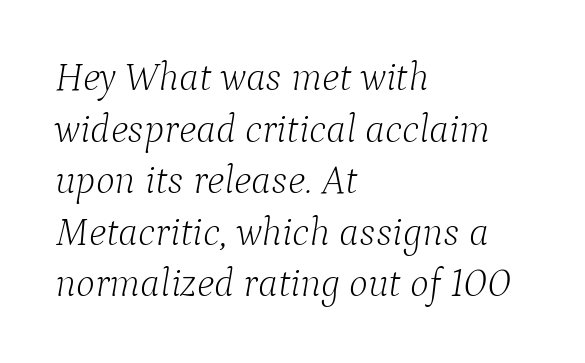
Q: Is the text bold? A: No.
Q: Is the text italic (slanted)? A: Yes, it leans right by about 9 degrees.
Q: Is the typeface a serif or a sans-serif typeface? A: Serif.
Q: Is the text underlined? A: No.
Q: How is the paragraph aligned? A: Left-aligned.
Q: Is the spacing between letters normal or unusually wide? A: Normal.
Q: Is the spacing between lines tight, normal or loose? A: Normal.
Q: Width (condensed, normal, or wide)? A: Normal.
Q: Stroke contrast? A: Low.
Q: x-height? A: Medium.
Q: Monospaced? A: No.
